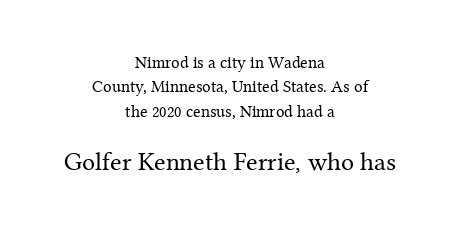
The passage shown stacks its lines at a standard gap. The gap between lines stays unmarked. The lettering holds an erect, upright posture throughout. Vertical stems look standard width or narrower in stroke.
